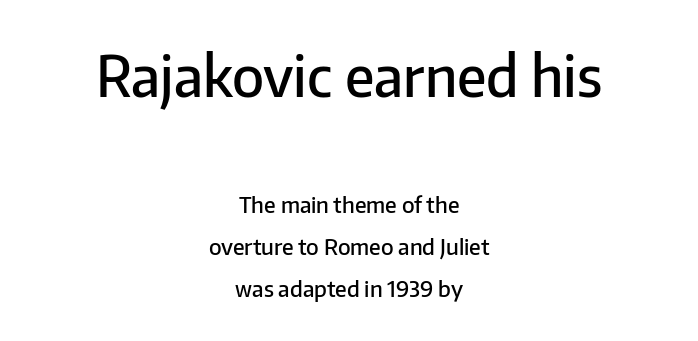
Slightly chunky letters — semibold, I'd say, not full bold. Each word holds together tightly as a unit, with standard inter-letter gaps. These lines were composed using upright roman letters. Rule under the text: the space is simply empty. Do the characters align in a grid? No, the font is proportional. Students, observe: this is what heavily led, spacious text looks like.
